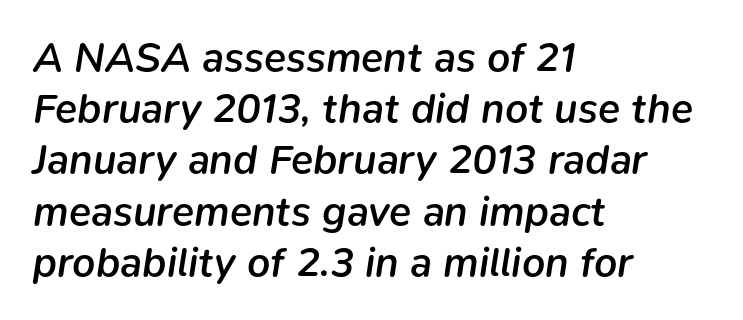
The image shows 41 px semibold type, italic (leaning right); set left-aligned, normal line spacing (1.25x), normal letter spacing, not underlined; low stroke contrast and a medium x-height.
